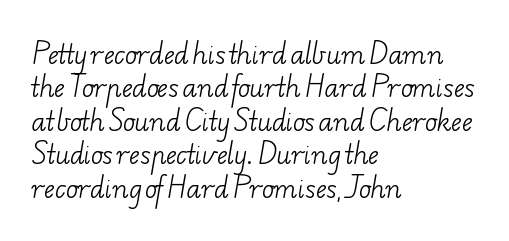
Heaviness? Minimal to ordinary, like unemphasized prose. The rendering keeps characters at their native spacing. Lines of text with bare space underneath. A student would call this left alignment; a typographer would say flush left, rag right. Evenly set lines give the paragraph a standard silhouette.
